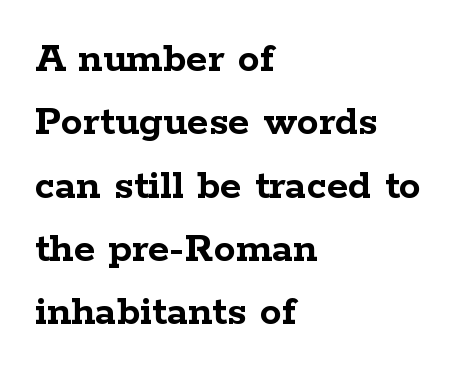
The passage shown is typed in a proportional face where columns would drift. You can tell it's not italic because the verticals are truly vertical. The letters carry serifs — small finishing strokes at the ends of their stems. Tracking value appears to be zero — textbook default spacing. Notice how the passage keeps a crisp vertical edge on the left only.
